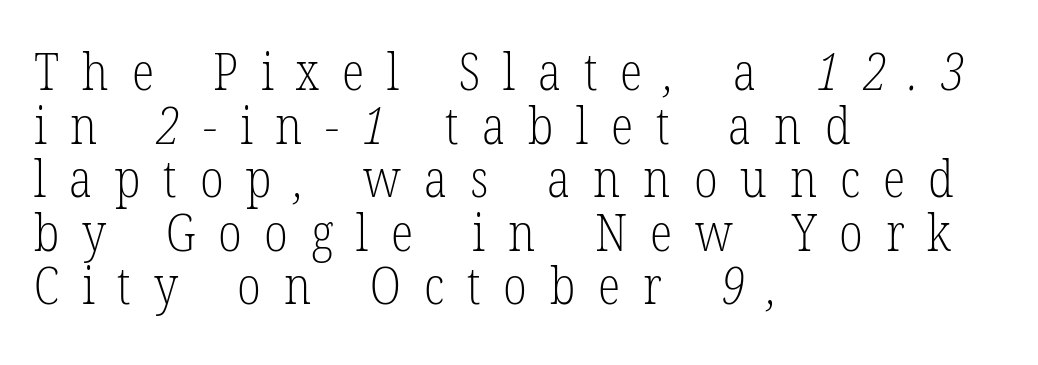
Q: Is the text bold? A: No.
Q: Is the typeface a serif or a sans-serif typeface? A: Serif.
Q: Is the text underlined? A: No.
Q: How is the paragraph aligned? A: Left-aligned.
Q: Is the spacing between letters normal or unusually wide? A: Unusually wide.
Q: Is the spacing between lines tight, normal or loose? A: Tight.
Q: Width (condensed, normal, or wide)? A: Condensed.
Q: Stroke contrast? A: Low.
Q: x-height? A: Medium.
Q: Monospaced? A: No.
